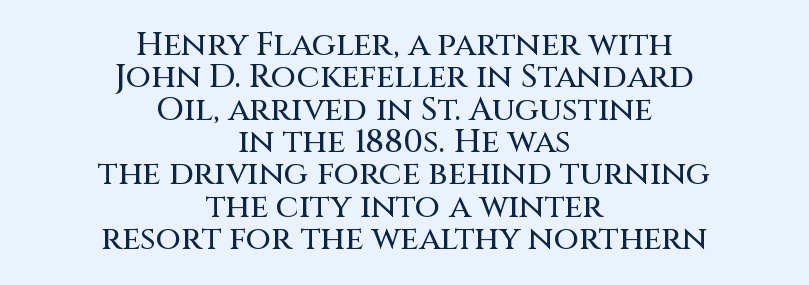
The image shows 33 px sans-serif type, upright; set centered, tight line spacing (0.98x), normal letter spacing, not underlined; medium stroke contrast and a large x-height.
